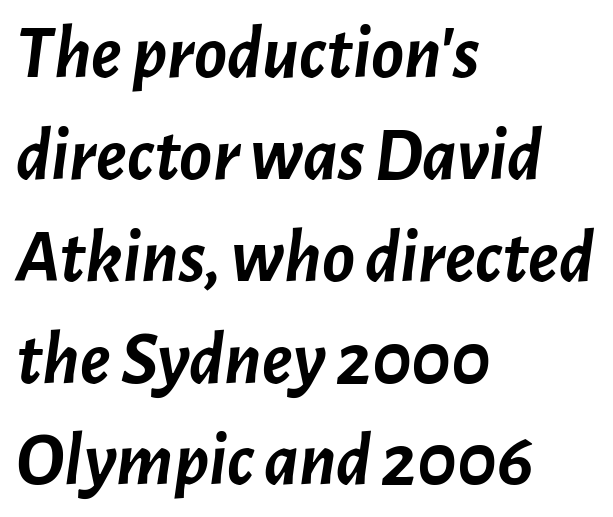
Q: Is the text bold? A: Yes.
Q: Is the text italic (slanted)? A: Yes, it leans right by about 7 degrees.
Q: Is the text underlined? A: No.
Q: How is the paragraph aligned? A: Left-aligned.
Q: Is the spacing between letters normal or unusually wide? A: Normal.
Q: Is the spacing between lines tight, normal or loose? A: Normal.
Q: Width (condensed, normal, or wide)? A: Normal.
Q: Stroke contrast? A: Low.
Q: x-height? A: Medium.
Q: Monospaced? A: No.
